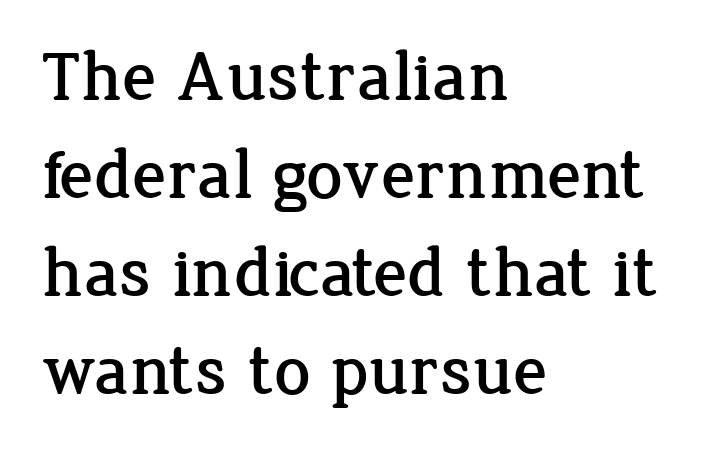
Characters follow at the spacing the type designer built in. Is this a fixed-width face? No — the glyphs have proportional, varying widths. I'd call this a serif setting — the letters wear small feet. Underlining? Definitely not there.
